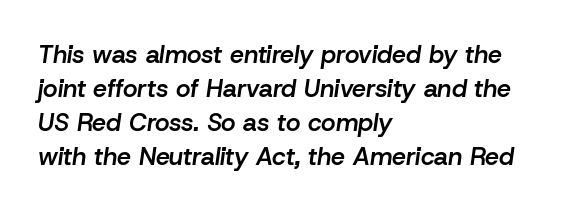
The image shows 25 px text type, italic (leaning right); set left-aligned, normal line spacing (1.36x), normal letter spacing, not underlined.
